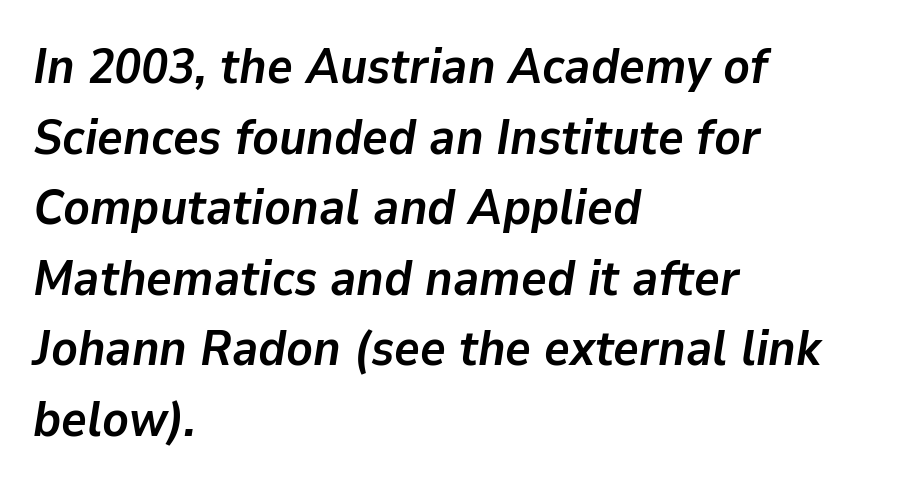
The image shows 49 px semibold type, italic (leaning right); set left-aligned, normal line spacing (1.44x), normal letter spacing, not underlined; low stroke contrast and a medium x-height.
